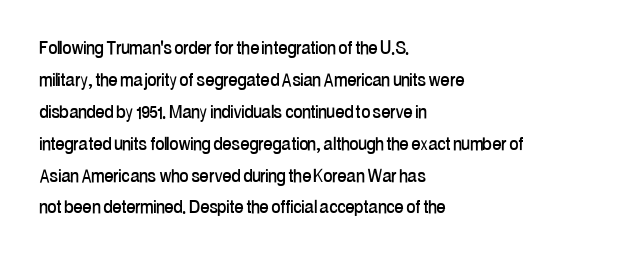
{"italic": "no", "underline": "no", "align": "left", "line_spacing": "normal", "line_spacing_ratio": 1.45, "letter_spacing": "normal", "letter_spacing_em": 0.0, "glyph_px": 22}
